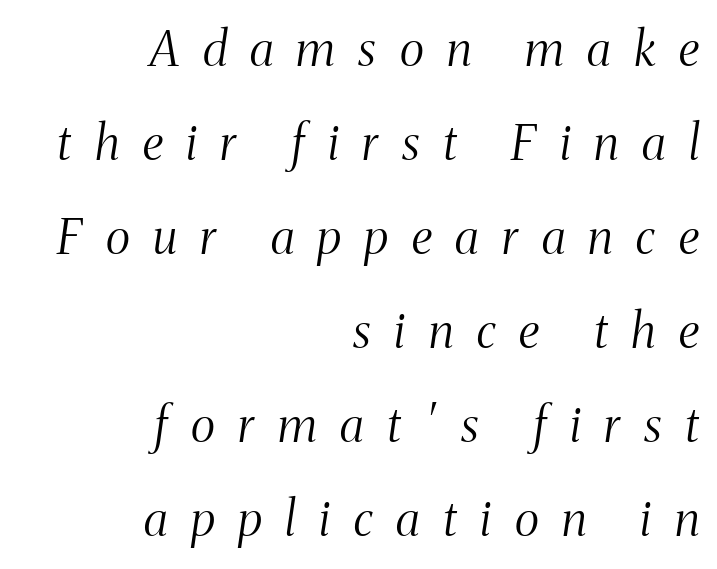
The lines are spread far apart with generous leading. The letters are slanted; this is an italic face. Here the designer chose a conventional face with non-uniform glyph widths. This sample is right-justified, so line beginnings fall wherever the words allow. Words appear elongated and porous because spacing is wide. The font sits on the lighter half of the weight spectrum, regular included.
